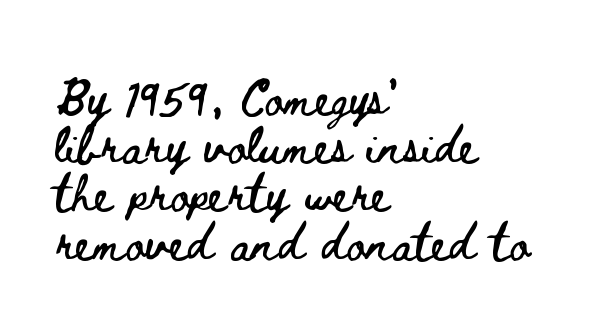
The image shows 36 px wide type; set left-aligned, normal line spacing (1.34x), normal letter spacing, not underlined; low stroke contrast and a small x-height.
